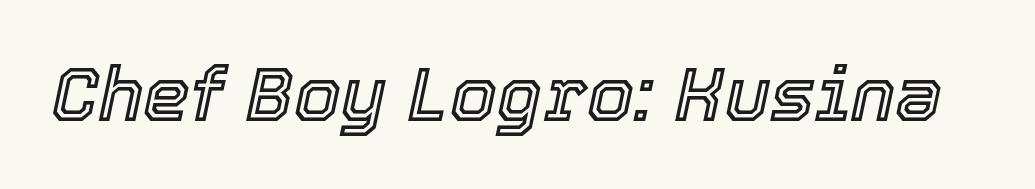
{"italic": "yes", "lean": "right", "slant_degrees": 12, "width": "normal", "x_height": "medium", "monospaced": "no", "underline": "no", "letter_spacing": "normal", "letter_spacing_em": 0.0, "glyph_px": 75}
